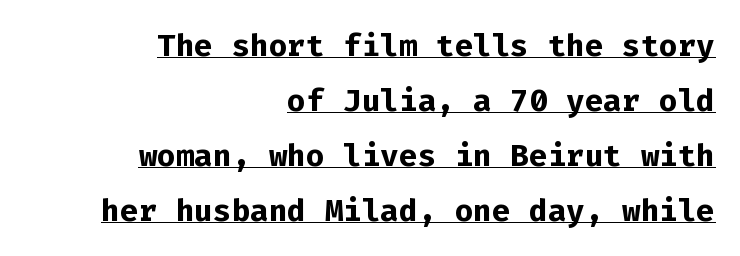
Q: Is the text bold? A: Yes.
Q: Is the text italic (slanted)? A: No, it is upright.
Q: Is the typeface a serif or a sans-serif typeface? A: Sans-serif.
Q: Is the text underlined? A: Yes.
Q: How is the paragraph aligned? A: Right-aligned.
Q: Is the spacing between letters normal or unusually wide? A: Normal.
Q: Width (condensed, normal, or wide)? A: Normal.
Q: Stroke contrast? A: Low.
Q: x-height? A: Medium.
Q: Monospaced? A: Yes.
